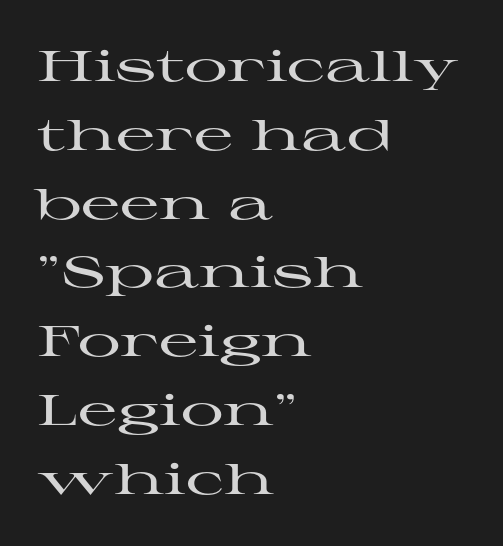
The image shows 43 px wide serif type, upright; set left-aligned, normal line spacing (1.6x), normal letter spacing, not underlined; high stroke contrast and a medium x-height.
